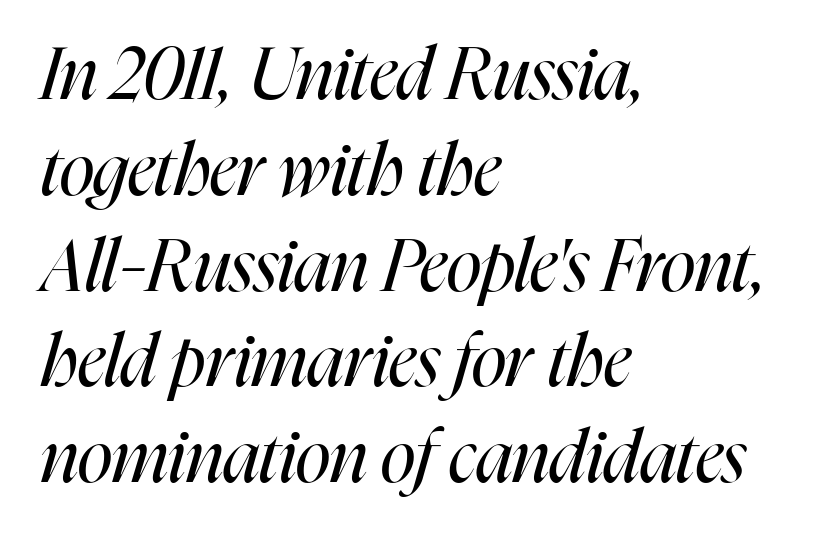
Q: Is the text bold? A: No.
Q: Is the text italic (slanted)? A: Yes, it leans right by about 16 degrees.
Q: Is the text underlined? A: No.
Q: How is the paragraph aligned? A: Left-aligned.
Q: Is the spacing between letters normal or unusually wide? A: Normal.
Q: Is the spacing between lines tight, normal or loose? A: Normal.
Q: Width (condensed, normal, or wide)? A: Condensed.
Q: Stroke contrast? A: High.
Q: x-height? A: Medium.
Q: Monospaced? A: No.
